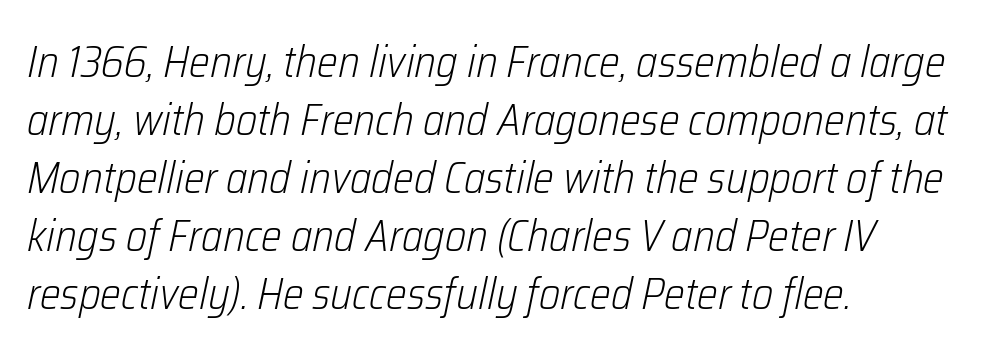
The line-height multiplier appears to be the usual default. The lines in this sample share a left origin and differ only in where they stop. Here the designer chose a conventional face with non-uniform glyph widths. Spacing between characters is what you'd get straight out of the box. Is the type slanted? Yes — the strokes lean at a clear angle. A clean baseline with only descenders dipping below it.
